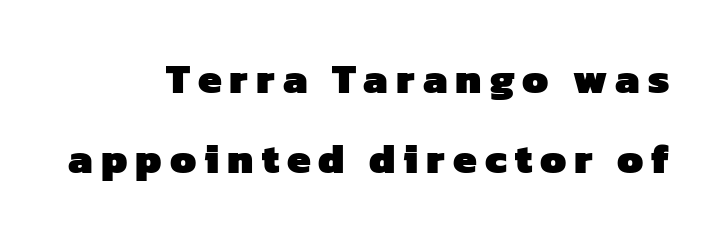
{"serif": "no", "bold": "yes", "weight": "heavy", "width": "normal", "stroke_contrast": "low", "x_height": "medium", "monospaced": "no", "underline": "no", "line_spacing": "loose", "line_spacing_ratio": 1.9, "glyph_px": 42}
